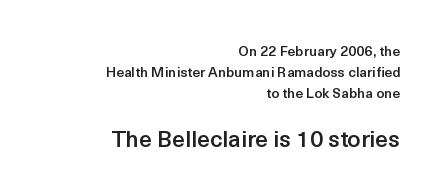
Q: Is the text bold? A: Semi-bold.
Q: Is the text italic (slanted)? A: No, it is upright.
Q: Is the text underlined? A: No.
Q: How is the paragraph aligned? A: Right-aligned.
Q: Is the spacing between letters normal or unusually wide? A: Normal.
Q: Is the spacing between lines tight, normal or loose? A: Normal.
Q: Which block of text is set in a larger size, the first (top) or the second (bottom)? A: The second (bottom) one.
